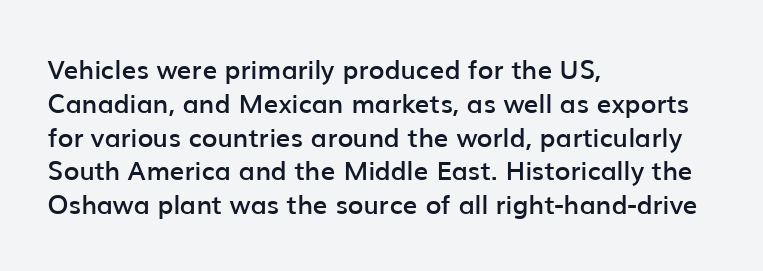
Look at the tracking — it's just the regular setting, nothing added. Line starts are locked; line ends wander. No word sits above an underline. The sample has been set in demibold, a notch under bold.
